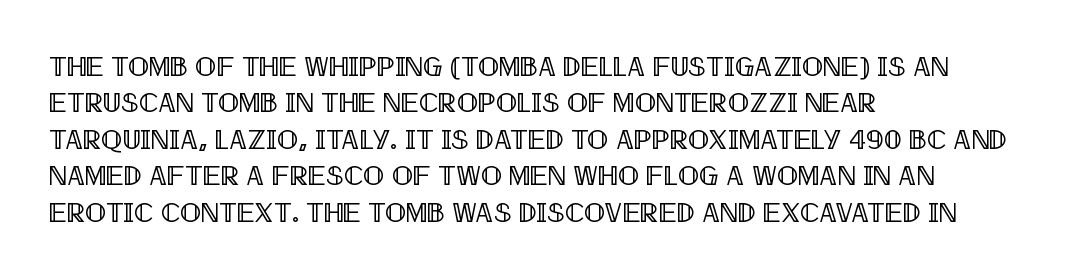
The image shows 28 px condensed type, upright; set left-aligned, normal line spacing (1.3x), normal letter spacing, not underlined; a large x-height.
